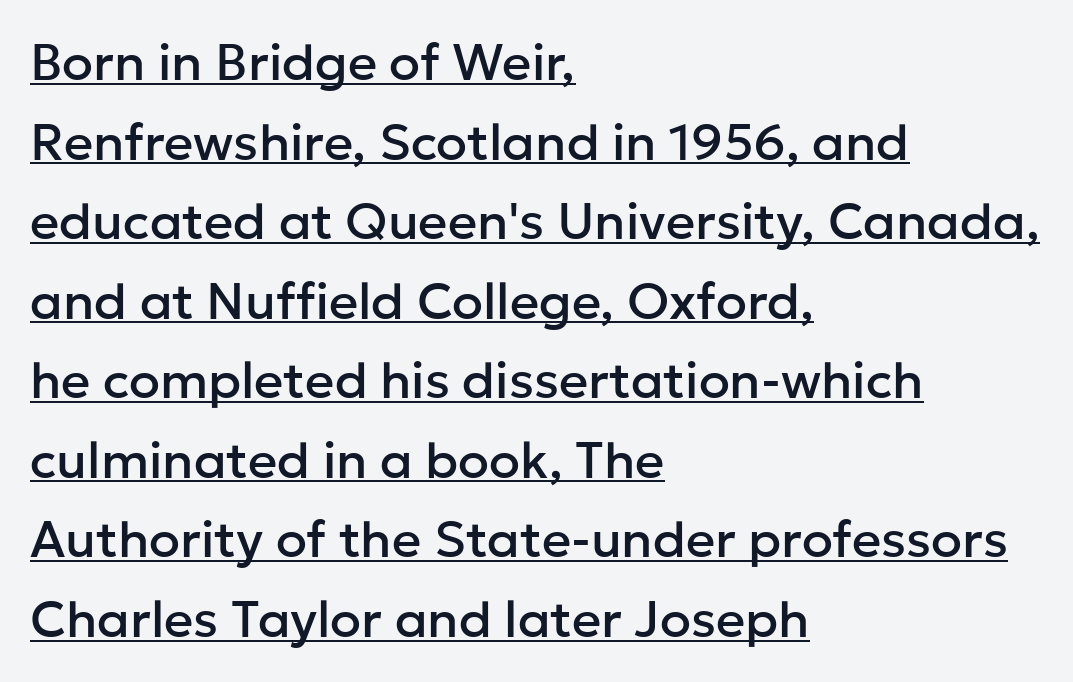
Honestly, the underline is the first thing you notice here. The typography opts for an upright posture over an oblique one. How are the letters spaced? Ordinarily, with no added tracking. The face used here is proportionally spaced, like ordinary book or web type.
